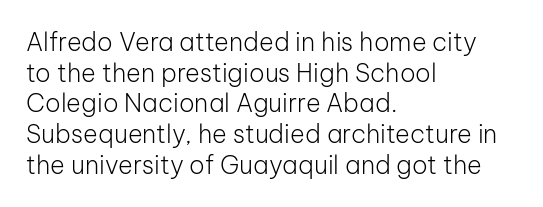
The letters look calm and open, with moderate or lighter stems. Descenders are the only things crossing below the line. Left-aligned paragraph, ragged on the right. Short note: letters normally spaced.
